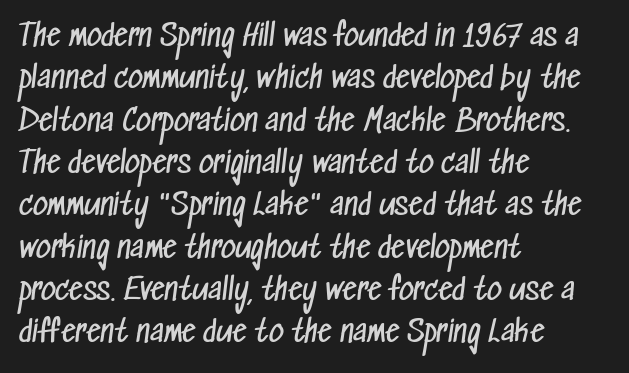
The glyphs in this specimen are sans serif. Teacher's note: observe the even left margin — that is flush-left alignment. Summary of vertical rhythm: regular, with standard interline spacing. This reads as an unemphasized weight, regular at the heaviest.
